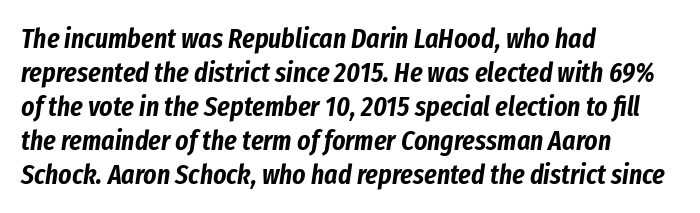
Q: Is the text italic (slanted)? A: Yes, it leans right by about 8 degrees.
Q: Is the text underlined? A: No.
Q: How is the paragraph aligned? A: Left-aligned.
Q: Is the spacing between letters normal or unusually wide? A: Normal.
Q: Width (condensed, normal, or wide)? A: Condensed.
Q: Stroke contrast? A: Low.
Q: x-height? A: Medium.
Q: Monospaced? A: No.
